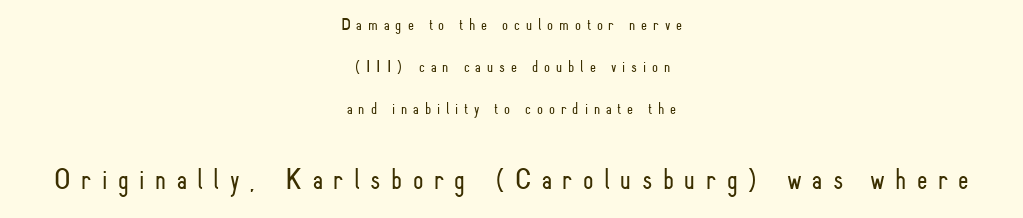
Q: Is the text bold? A: No.
Q: Is the text italic (slanted)? A: No, it is upright.
Q: Is the typeface a serif or a sans-serif typeface? A: Sans-serif.
Q: Is the text underlined? A: No.
Q: How is the paragraph aligned? A: Centered.
Q: Is the spacing between letters normal or unusually wide? A: Unusually wide.
Q: Is the spacing between lines tight, normal or loose? A: Loose.
Q: Which block of text is set in a larger size, the first (top) or the second (bottom)? A: The second (bottom) one.
Q: Width (condensed, normal, or wide)? A: Condensed.
Q: Stroke contrast? A: Low.
Q: x-height? A: Small.
Q: Monospaced? A: No.
